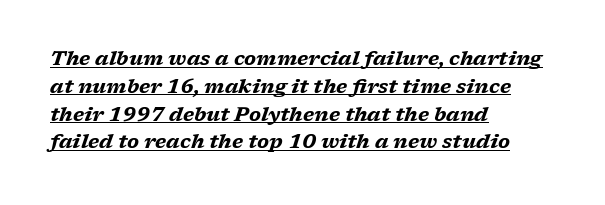
Short and long lines alike share a common starting point at left. How heavy is the stroke? Heavy — this is a bold. The face used here appears with an underline applied. In terms of letterspacing, this is plain default setting. Characters are canted at an angle relative to the baseline's perpendicular. Horizontal bands of white between lines are of average thickness.
